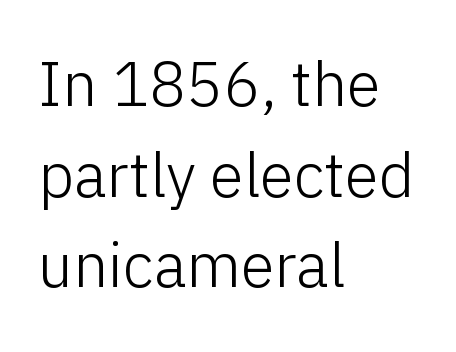
Does the type have serifs? No, each stem ends abruptly. Casual observation: everything's shoved over to the left. Quick note: underline off. Notice how descenders clear the ascenders below comfortably — that's standard leading. Tracking here is standard; glyphs follow each other at the usual distance.
